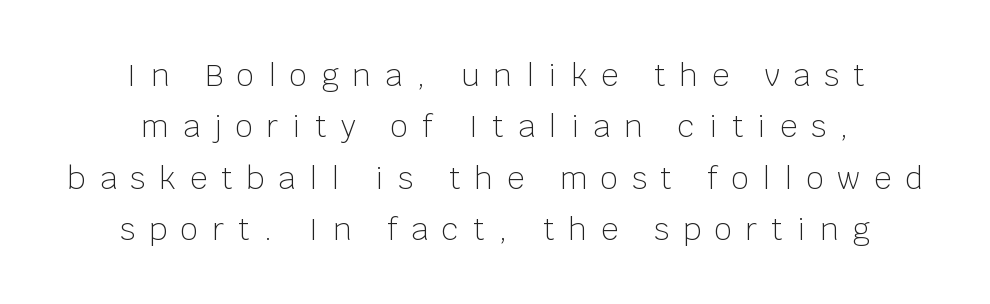
Q: Is the text bold? A: No.
Q: Is the text italic (slanted)? A: No, it is upright.
Q: Is the typeface a serif or a sans-serif typeface? A: Sans-serif.
Q: Is the text underlined? A: No.
Q: How is the paragraph aligned? A: Centered.
Q: Is the spacing between letters normal or unusually wide? A: Unusually wide.
Q: Width (condensed, normal, or wide)? A: Normal.
Q: Stroke contrast? A: Low.
Q: x-height? A: Large.
Q: Monospaced? A: No.
